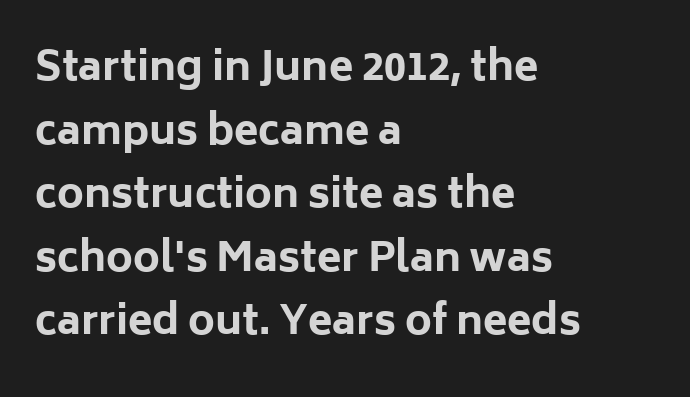
Q: Is the text bold? A: Yes.
Q: Is the text italic (slanted)? A: No, it is upright.
Q: Is the typeface a serif or a sans-serif typeface? A: Sans-serif.
Q: Is the text underlined? A: No.
Q: How is the paragraph aligned? A: Left-aligned.
Q: Is the spacing between letters normal or unusually wide? A: Normal.
Q: Is the spacing between lines tight, normal or loose? A: Normal.
Q: Width (condensed, normal, or wide)? A: Normal.
Q: Stroke contrast? A: Low.
Q: x-height? A: Medium.
Q: Monospaced? A: No.
